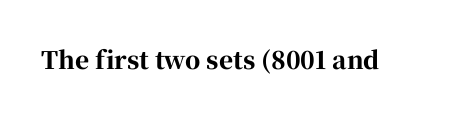
{"italic": "no", "bold": "yes", "underline": "no", "letter_spacing": "normal", "letter_spacing_em": 0.0, "glyph_px": 24}
